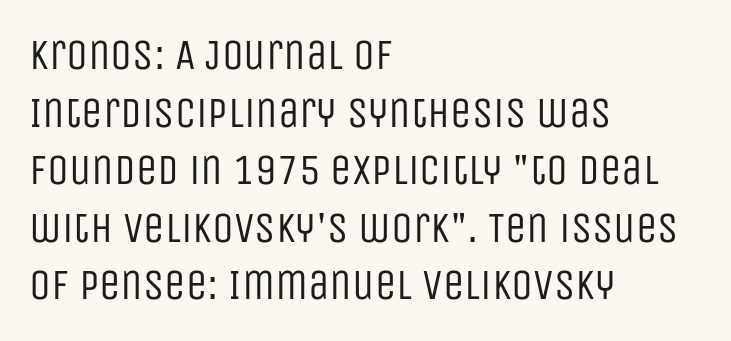
Default kerning and tracking; the words read as compact shapes. This is not heavy type; no bold has been used. If you drew a line through each stem, it would be perfectly vertical. This block has exactly the height ordinary leading produces. The foot of each line stays bare and open.
